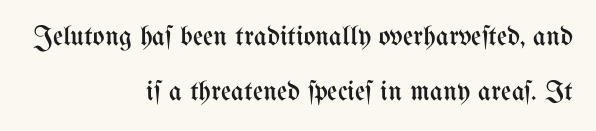
The image shows 28 px regular-weight, condensed type, upright; set right-aligned, loose line spacing (1.96x), normal letter spacing, not underlined; medium stroke contrast and a medium x-height.
